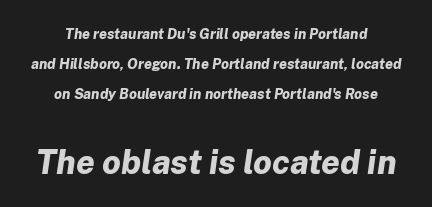
Q: Is the text bold? A: Yes.
Q: Is the text italic (slanted)? A: Yes, it leans right by about 8 degrees.
Q: Is the text underlined? A: No.
Q: How is the paragraph aligned? A: Centered.
Q: Is the spacing between letters normal or unusually wide? A: Normal.
Q: Is the spacing between lines tight, normal or loose? A: Loose.
Q: Which block of text is set in a larger size, the first (top) or the second (bottom)? A: The second (bottom) one.
Q: Width (condensed, normal, or wide)? A: Normal.
Q: Stroke contrast? A: Low.
Q: x-height? A: Medium.
Q: Monospaced? A: No.
